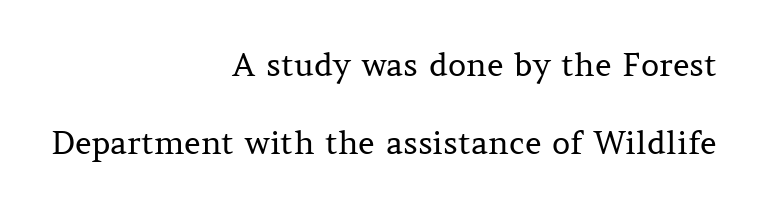
{"serif": "yes", "italic": "no", "bold": "no", "weight": "regular", "width": "normal", "stroke_contrast": "medium", "x_height": "medium", "monospaced": "no", "underline": "no", "align": "right", "line_spacing": "loose", "line_spacing_ratio": 2.43, "letter_spacing": "normal", "letter_spacing_em": 0.0, "glyph_px": 32}
